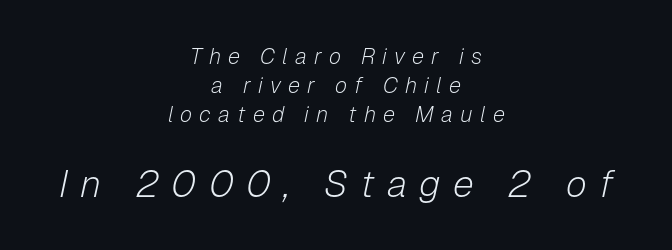
{"italic": "yes", "lean": "right", "slant_degrees": 12, "bold": "no", "weight": "light", "width": "normal", "stroke_contrast": "low", "x_height": "medium", "monospaced": "no", "underline": "no", "align": "center", "line_spacing": "normal", "line_spacing_ratio": 1.31, "letter_spacing": "wide", "letter_spacing_em": 0.33, "larger_block": "second", "size_ratio": 1.73, "glyph_px": 38}
